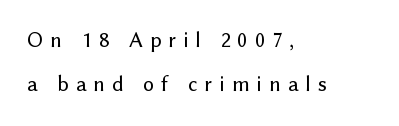
{"italic": "no", "underline": "no", "align": "left", "line_spacing": "loose", "line_spacing_ratio": 2.01, "letter_spacing": "wide", "letter_spacing_em": 0.32, "glyph_px": 22}
